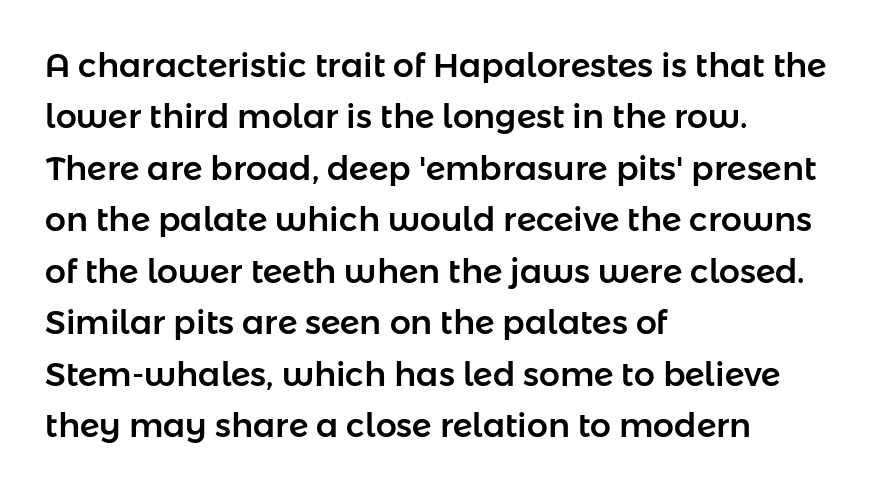
{"serif": "no", "italic": "no", "width": "normal", "stroke_contrast": "low", "x_height": "medium", "monospaced": "no", "underline": "no", "align": "left", "line_spacing": "normal", "line_spacing_ratio": 1.56, "letter_spacing": "normal", "letter_spacing_em": 0.0, "glyph_px": 33}
